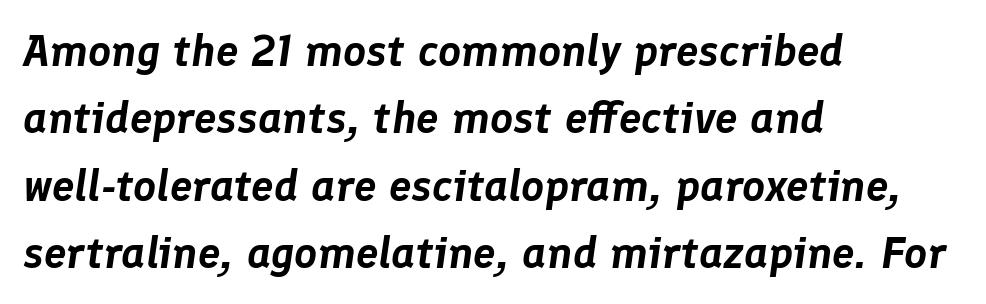
{"italic": "yes", "lean": "right", "slant_degrees": 8, "width": "normal", "stroke_contrast": "low", "x_height": "medium", "monospaced": "no", "underline": "no", "align": "left", "line_spacing": "normal", "line_spacing_ratio": 1.5, "letter_spacing": "normal", "letter_spacing_em": 0.0, "glyph_px": 45}
